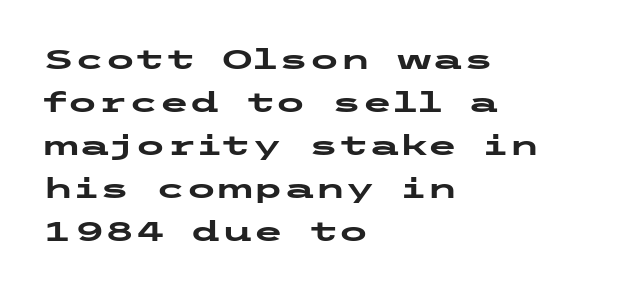
The image shows 28 px heavy, wide sans-serif type, upright; set left-aligned, normal line spacing (1.54x), normal letter spacing, not underlined; low stroke contrast and a medium x-height.
